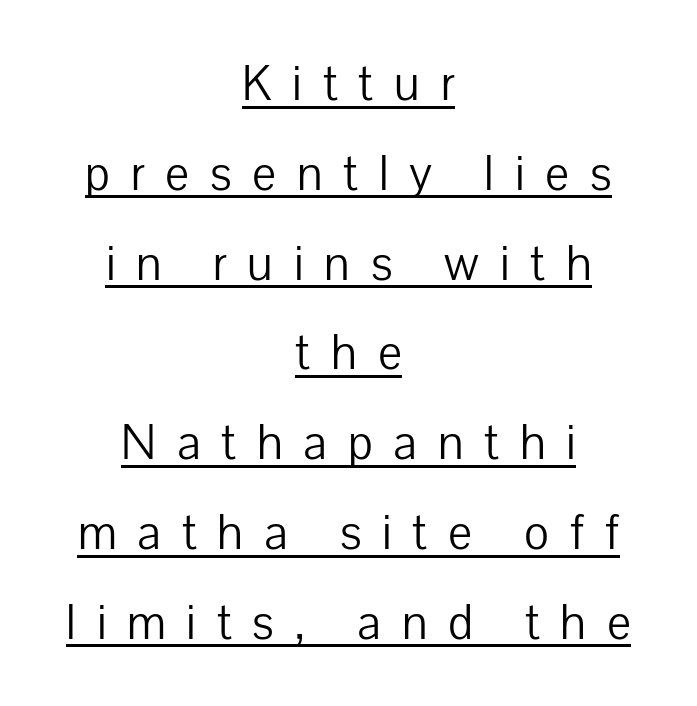
Q: Is the text bold? A: No.
Q: Is the text italic (slanted)? A: No, it is upright.
Q: Is the typeface a serif or a sans-serif typeface? A: Sans-serif.
Q: Is the text underlined? A: Yes.
Q: How is the paragraph aligned? A: Centered.
Q: Is the spacing between letters normal or unusually wide? A: Unusually wide.
Q: Width (condensed, normal, or wide)? A: Normal.
Q: Stroke contrast? A: Low.
Q: x-height? A: Medium.
Q: Monospaced? A: No.
